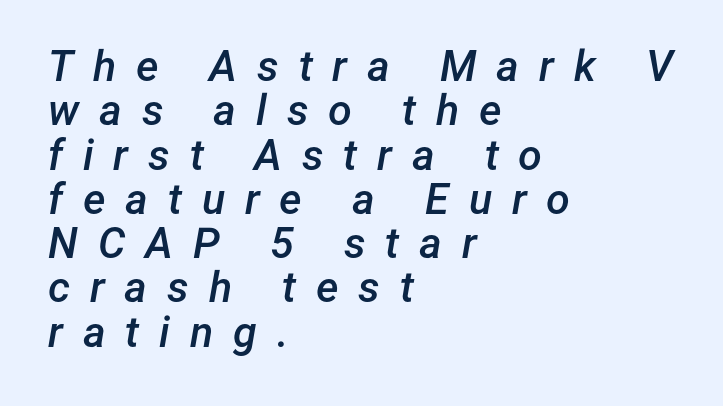
The image shows 43 px semibold type, italic (leaning right); set left-aligned, tight line spacing (1.03x), unusually wide letter spacing (+0.46 em), not underlined; low stroke contrast and a medium x-height.
